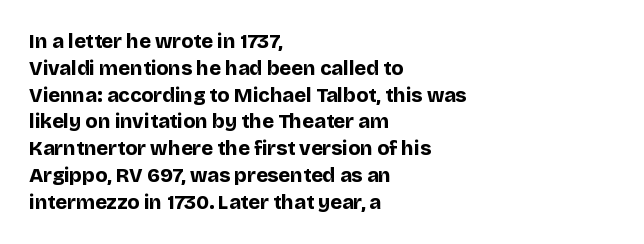
The image shows 20 px bold type, upright; set left-aligned, normal line spacing (1.34x), normal letter spacing, not underlined.
